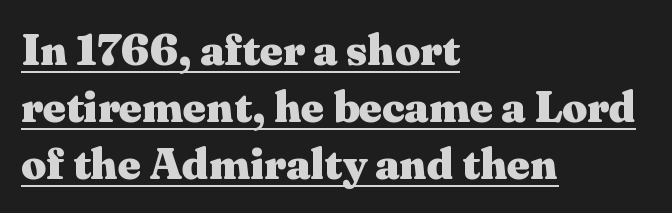
The rendering uses natural spacing where letterforms have individual widths. The characters display serif detailing at their extremities. Students, this is bold: see how much ink each stroke carries. Ordinary non-slanted type is in use.
